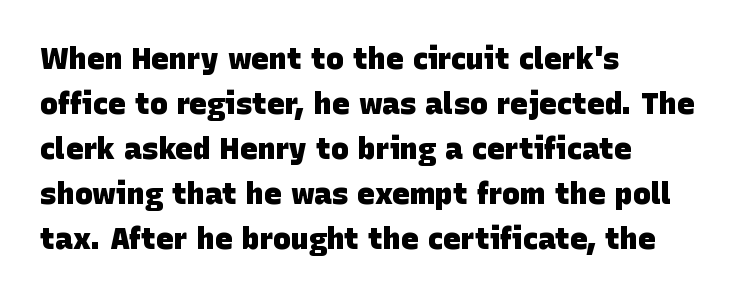
You'd pick this weight for a headline — it's a proper bold. Line starts are locked; line ends wander. The gaps between neighbouring characters are ordinary and unremarkable. The face used here is proportionally spaced, like ordinary book or web type.
